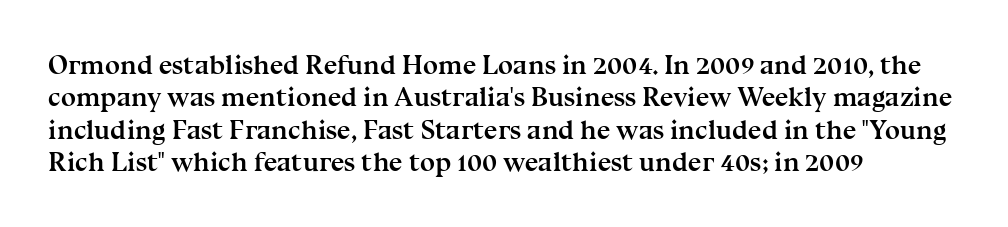
Q: Is the text bold? A: Yes.
Q: Is the text italic (slanted)? A: No, it is upright.
Q: Is the text underlined? A: No.
Q: How is the paragraph aligned? A: Left-aligned.
Q: Is the spacing between letters normal or unusually wide? A: Normal.
